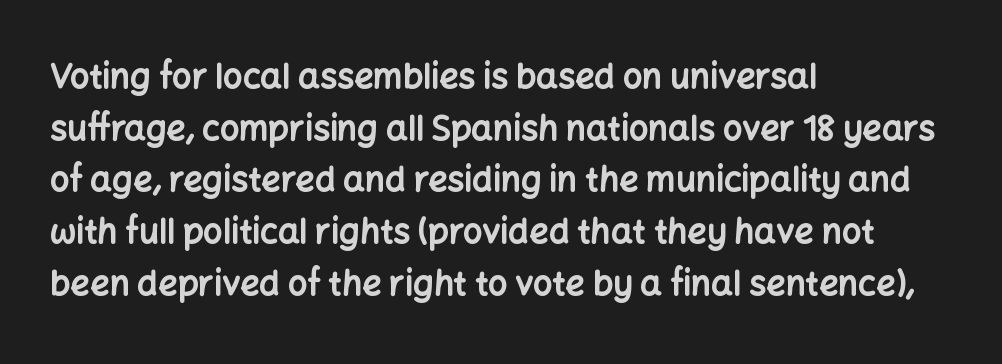
{"serif": "no", "italic": "no", "bold": "yes", "weight": "bold", "width": "normal", "stroke_contrast": "low", "x_height": "medium", "monospaced": "no", "underline": "no", "align": "left", "line_spacing": "normal", "line_spacing_ratio": 1.52, "letter_spacing": "normal", "letter_spacing_em": 0.0, "glyph_px": 34}
